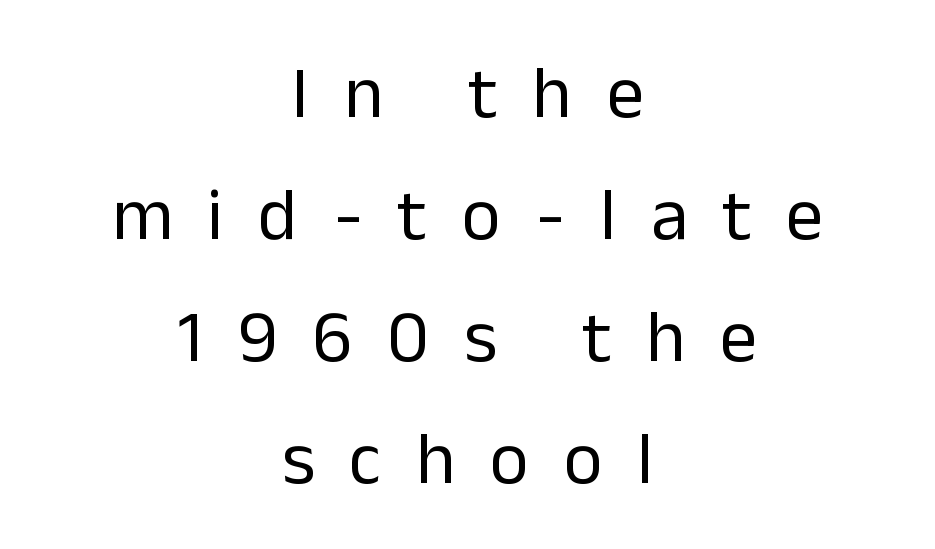
{"serif": "no", "italic": "no", "bold": "no", "weight": "regular", "width": "normal", "stroke_contrast": "low", "x_height": "medium", "monospaced": "no", "underline": "no", "align": "center", "line_spacing": "normal", "line_spacing_ratio": 1.65, "letter_spacing": "wide", "letter_spacing_em": 0.47, "glyph_px": 74}
